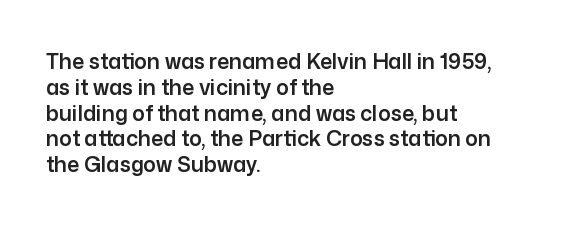
{"italic": "no", "underline": "no", "align": "left", "line_spacing_ratio": 1.23, "letter_spacing": "normal", "letter_spacing_em": 0.0, "glyph_px": 21}
